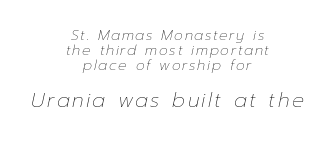
Q: Is the text bold? A: No.
Q: Is the text italic (slanted)? A: Yes, it leans right by about 12 degrees.
Q: Is the text underlined? A: No.
Q: How is the paragraph aligned? A: Centered.
Q: Is the spacing between lines tight, normal or loose? A: Tight.
Q: Which block of text is set in a larger size, the first (top) or the second (bottom)? A: The second (bottom) one.
